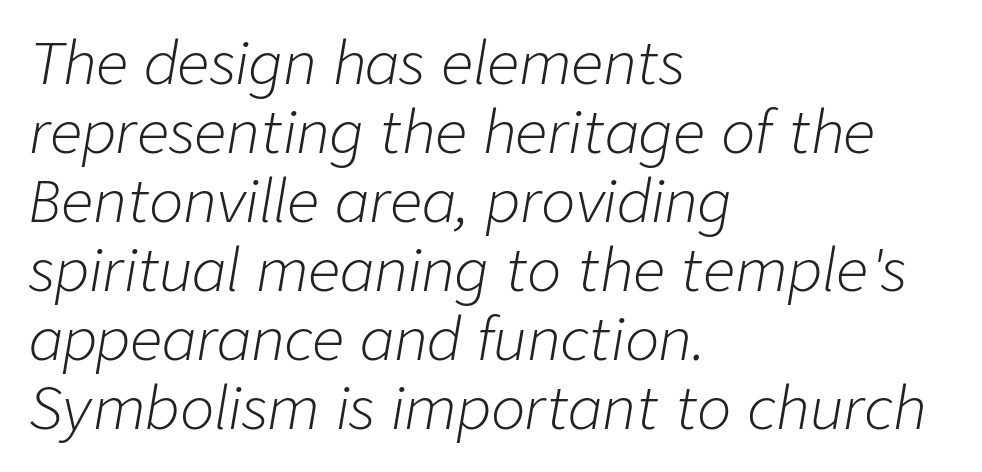
Do the characters align in a grid? No, the font is proportional. Think standard paragraph weight, or any step lighter than that. Check under the words: just untouched page. Would a proofreader flag this as italicized? Yes. What stands out about the letter spacing? Nothing — it is the standard amount. Teacher's note: observe the even left margin — that is flush-left alignment.
